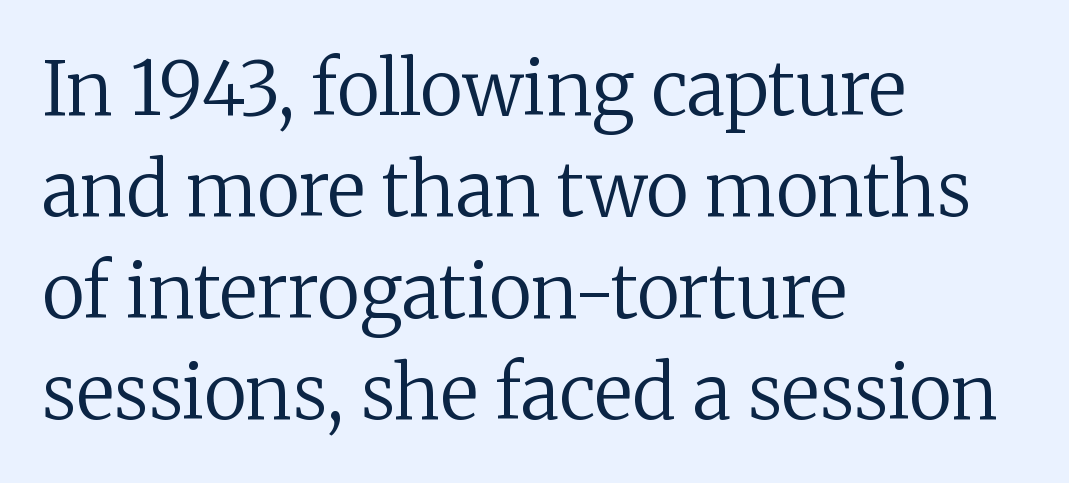
Q: Is the text bold? A: No.
Q: Is the text italic (slanted)? A: No, it is upright.
Q: Is the typeface a serif or a sans-serif typeface? A: Serif.
Q: Is the text underlined? A: No.
Q: How is the paragraph aligned? A: Left-aligned.
Q: Is the spacing between letters normal or unusually wide? A: Normal.
Q: Is the spacing between lines tight, normal or loose? A: Normal.
Q: Width (condensed, normal, or wide)? A: Normal.
Q: Stroke contrast? A: Low.
Q: x-height? A: Medium.
Q: Monospaced? A: No.
